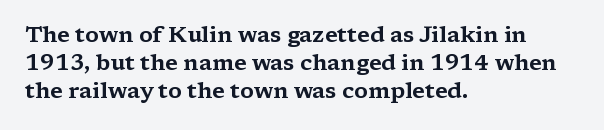
{"italic": "no", "underline": "no", "align": "left", "line_spacing": "normal", "line_spacing_ratio": 1.28, "letter_spacing": "normal", "letter_spacing_em": 0.0, "glyph_px": 22}
